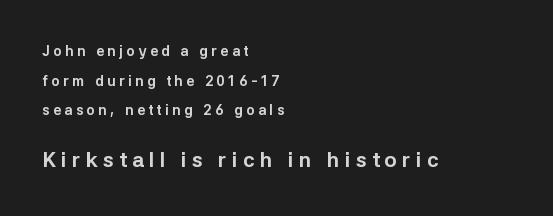
Q: Is the text bold? A: Yes.
Q: Is the text italic (slanted)? A: No, it is upright.
Q: Is the text underlined? A: No.
Q: How is the paragraph aligned? A: Left-aligned.
Q: Is the spacing between letters normal or unusually wide? A: Unusually wide.
Q: Is the spacing between lines tight, normal or loose? A: Loose.
Q: Which block of text is set in a larger size, the first (top) or the second (bottom)? A: The second (bottom) one.
